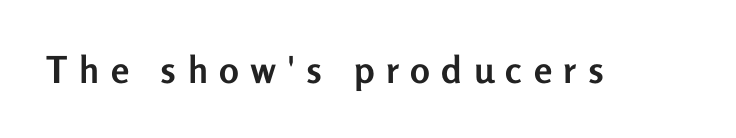
The image shows 37 px semibold sans-serif type, upright; set unusually wide letter spacing (+0.31 em), not underlined; low stroke contrast and a medium x-height.
